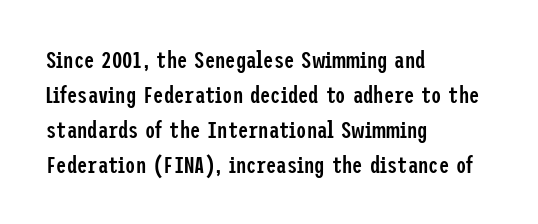
{"italic": "no", "bold": "semi", "underline": "no", "align": "left", "line_spacing": "normal", "line_spacing_ratio": 1.52, "letter_spacing": "normal", "letter_spacing_em": 0.0, "glyph_px": 23}
